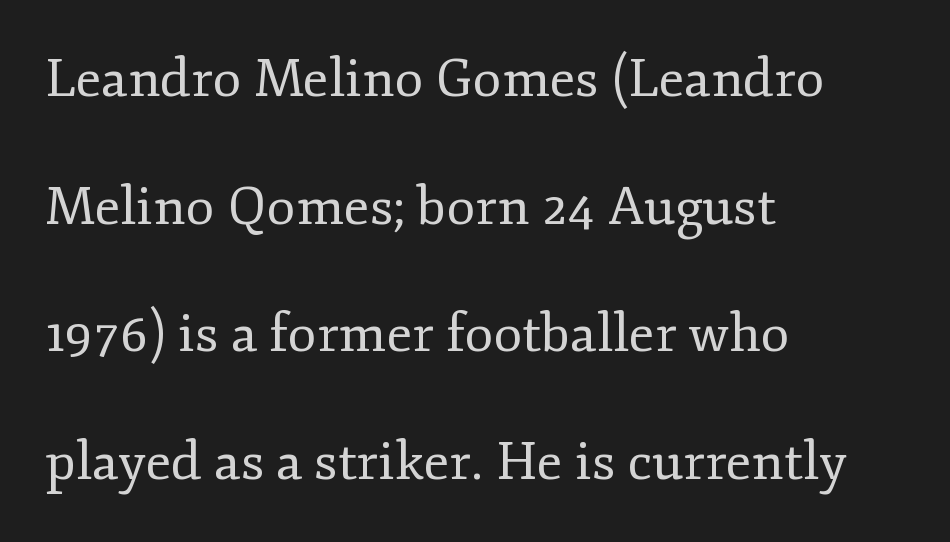
Summary of vertical rhythm: relaxed, with wide interline spacing. Horizontal alignment here is leftward, the default for most running prose. You could not count columns in this text — the font is proportionally spaced. Unmarked baselines from the first word to the last.
